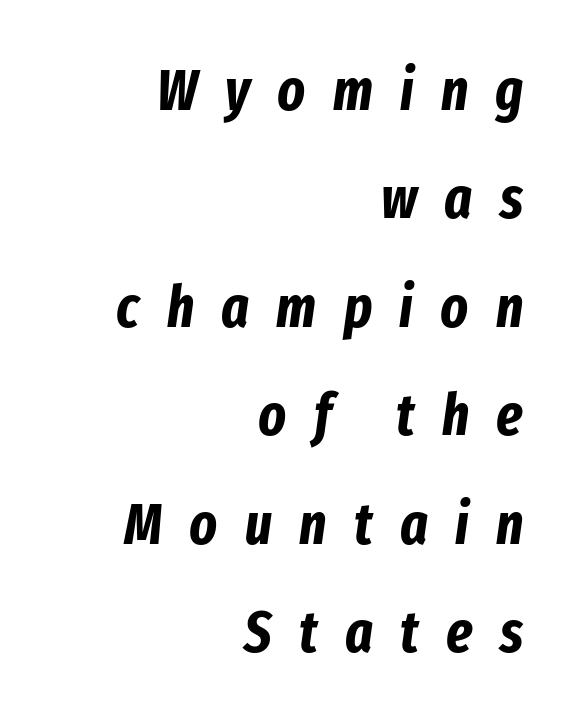
The image shows 58 px bold, condensed type, italic (leaning right); set right-aligned, line spacing 1.87x, unusually wide letter spacing (+0.47 em), not underlined; low stroke contrast and a medium x-height.
